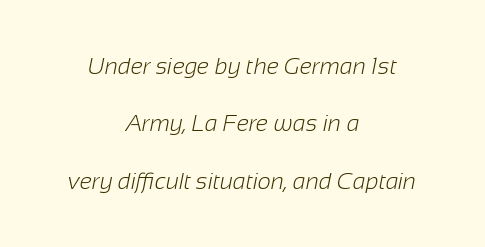
{"bold": "no", "underline": "no", "align": "center", "line_spacing": "loose", "line_spacing_ratio": 2.49, "letter_spacing": "normal", "letter_spacing_em": 0.0, "glyph_px": 23}
